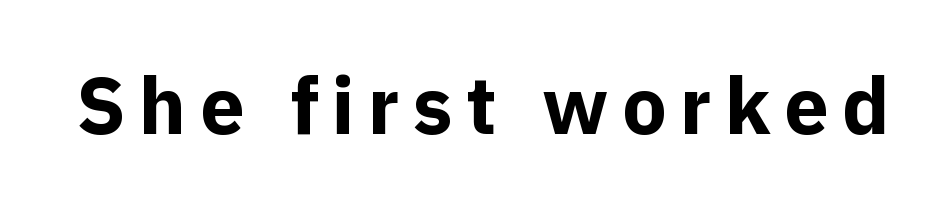
Q: Is the text bold? A: Yes.
Q: Is the text italic (slanted)? A: No, it is upright.
Q: Is the typeface a serif or a sans-serif typeface? A: Sans-serif.
Q: Is the text underlined? A: No.
Q: Width (condensed, normal, or wide)? A: Normal.
Q: x-height? A: Medium.
Q: Monospaced? A: No.
